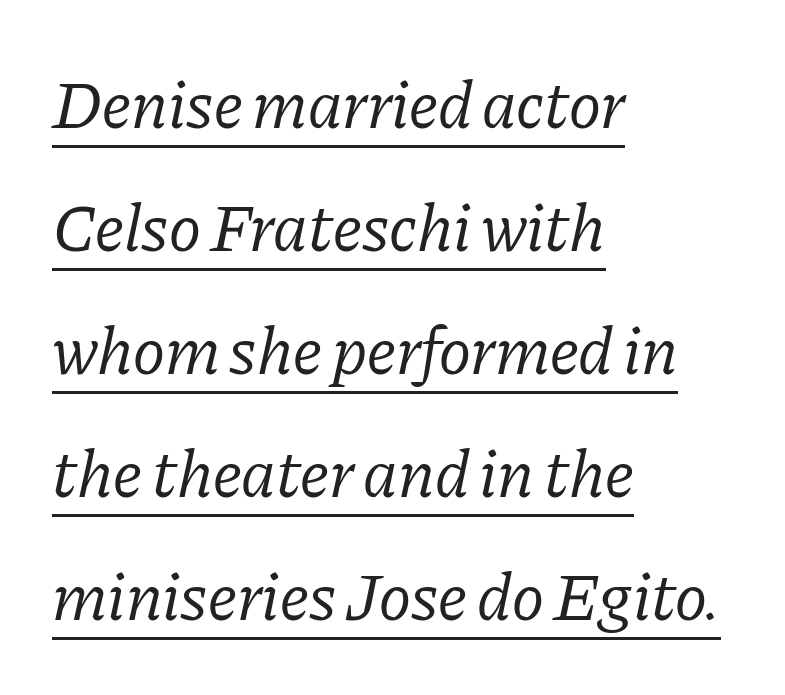
{"serif": "yes", "italic": "yes", "lean": "right", "slant_degrees": 11, "bold": "no", "weight": "regular", "width": "normal", "stroke_contrast": "low", "x_height": "medium", "monospaced": "no", "underline": "yes", "align": "left", "line_spacing_ratio": 1.81, "letter_spacing": "normal", "letter_spacing_em": 0.0, "glyph_px": 68}
